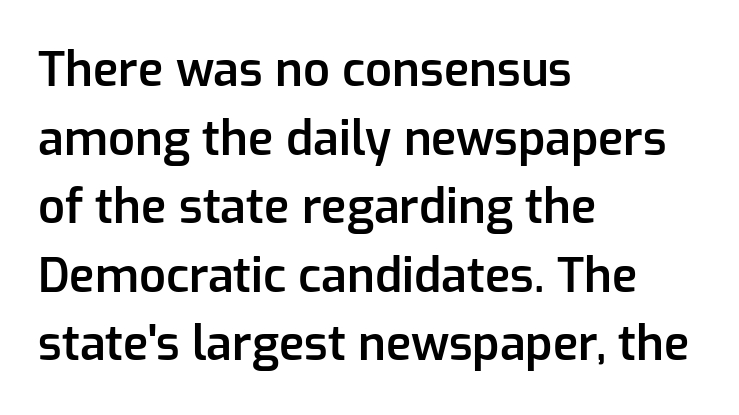
The image shows 47 px semibold sans-serif type, upright; set left-aligned, normal line spacing (1.46x), normal letter spacing, not underlined; low stroke contrast and a medium x-height.
